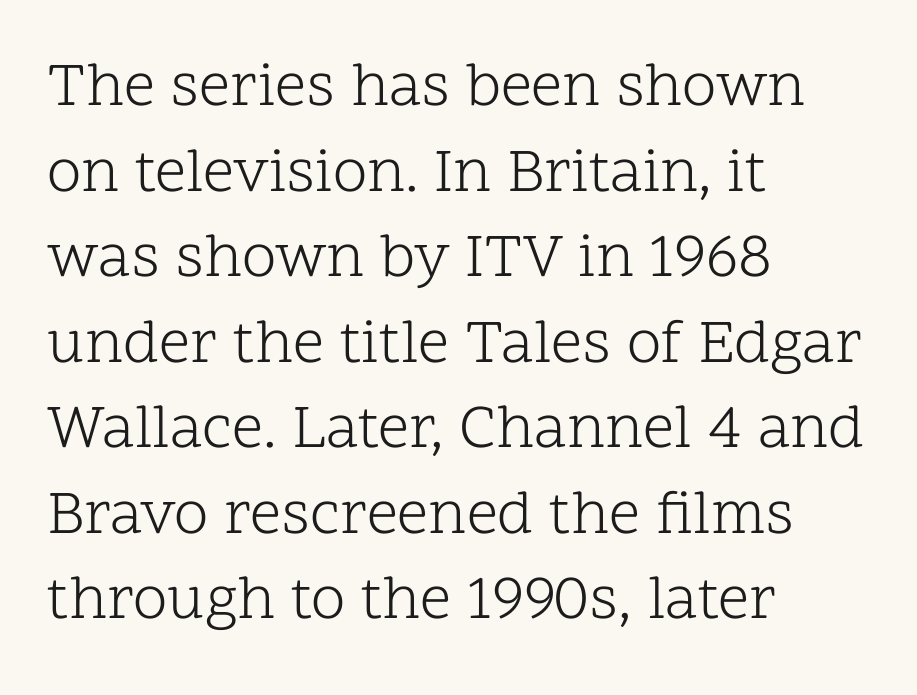
{"serif": "yes", "italic": "no", "bold": "no", "weight": "light", "width": "normal", "stroke_contrast": "low", "x_height": "medium", "monospaced": "no", "underline": "no", "align": "left", "line_spacing": "normal", "line_spacing_ratio": 1.38, "letter_spacing": "normal", "letter_spacing_em": 0.0, "glyph_px": 62}
